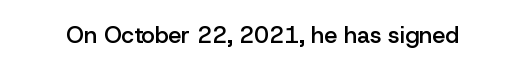
Q: Is the text bold? A: Semi-bold.
Q: Is the text italic (slanted)? A: No, it is upright.
Q: Is the text underlined? A: No.
Q: Is the spacing between letters normal or unusually wide? A: Normal.
